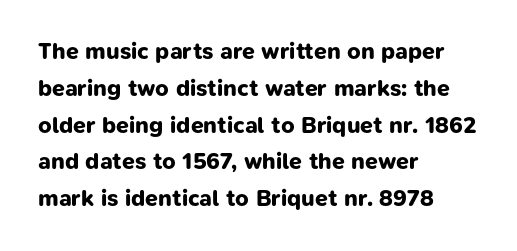
Weight check: bold — yes, fully. Honestly, the letter spacing is just normal — you wouldn't notice it. Lines of text with bare space underneath. Visually the block forms a straight wall on the left and a jagged coastline on the right. The block of text has a typical density, with ordinary space between rows.
